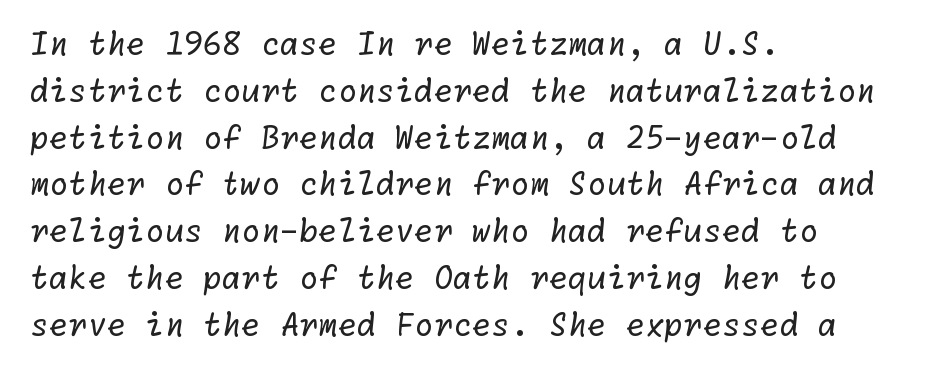
The rendering uses a moderate line-height, typical for paragraphs. Nope, no serifs anywhere on these letters. Line beginnings align vertically; line endings do not. The face used here is rendered with its standard letterfit. Descender tails drop into unmarked territory.
